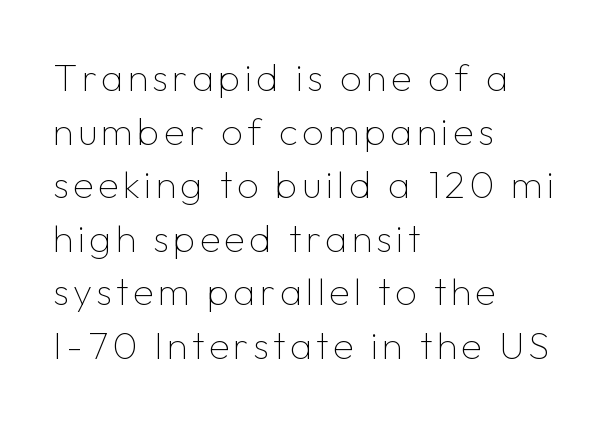
Does the type have serifs? No, each stem ends abruptly. Only glyphs here, with clear space below each row. No heavy texture on the line: the type isn't bold. All the whitespace from short lines collects on the right.
